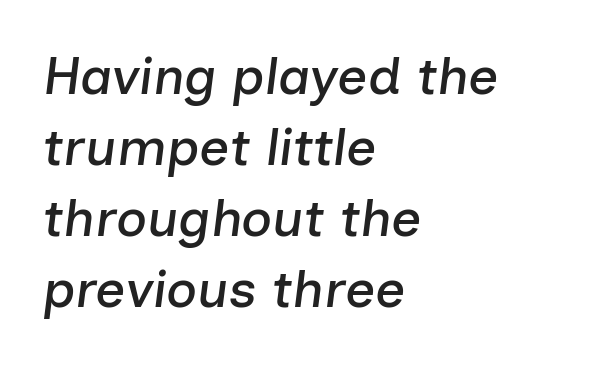
{"italic": "yes", "lean": "right", "slant_degrees": 7, "width": "normal", "stroke_contrast": "low", "x_height": "medium", "monospaced": "no", "underline": "no", "align": "left", "line_spacing": "normal", "line_spacing_ratio": 1.34, "letter_spacing": "normal", "letter_spacing_em": 0.0, "glyph_px": 53}
